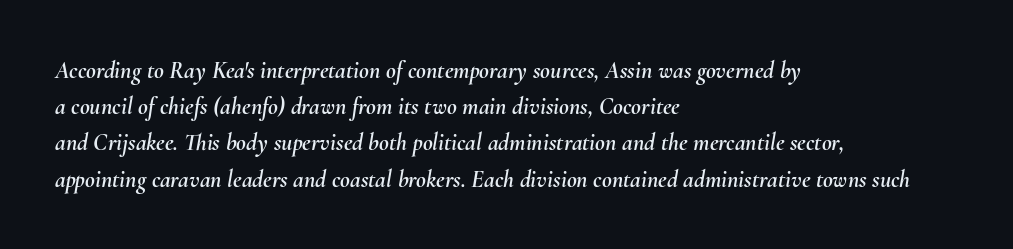
The image shows 24 px text type, italic (leaning right); set left-aligned, normal line spacing (1.51x), normal letter spacing, not underlined.
